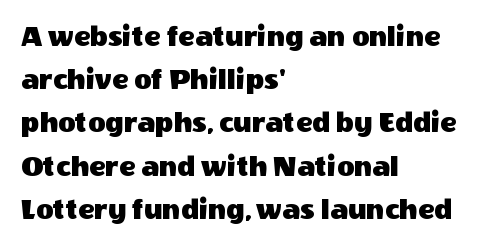
Q: Is the text italic (slanted)? A: No, it is upright.
Q: Is the typeface a serif or a sans-serif typeface? A: Sans-serif.
Q: Is the text underlined? A: No.
Q: How is the paragraph aligned? A: Left-aligned.
Q: Is the spacing between letters normal or unusually wide? A: Normal.
Q: Is the spacing between lines tight, normal or loose? A: Normal.
Q: Width (condensed, normal, or wide)? A: Normal.
Q: x-height? A: Large.
Q: Monospaced? A: No.
